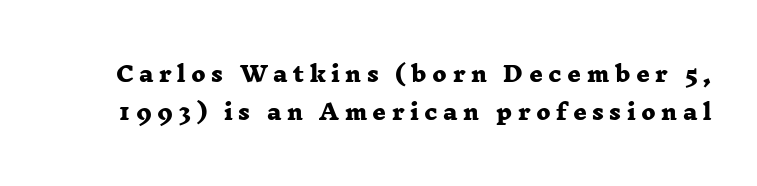
Spacing between characters has been opened up far beyond the box default. Check the space under the baseline: it is left empty. Pretty heavy lettering here — definitely bold.
